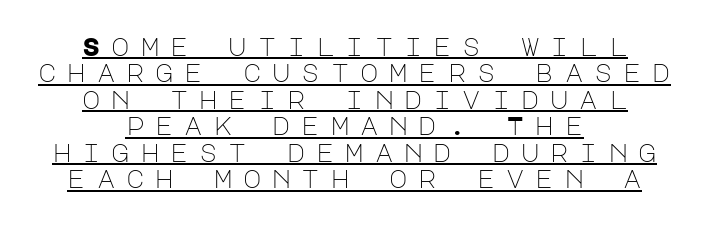
{"italic": "no", "bold": "no", "underline": "yes", "align": "center", "line_spacing": "tight", "line_spacing_ratio": 1.06, "letter_spacing": "wide", "letter_spacing_em": 0.43, "glyph_px": 25}
